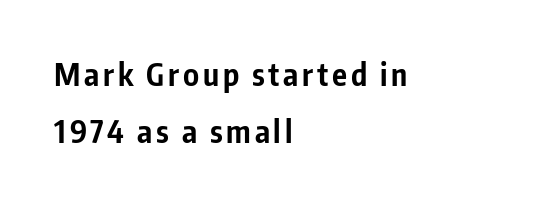
The image shows 31 px bold, condensed sans-serif type, upright; set left-aligned, line spacing 1.84x, not underlined; low stroke contrast and a medium x-height.
